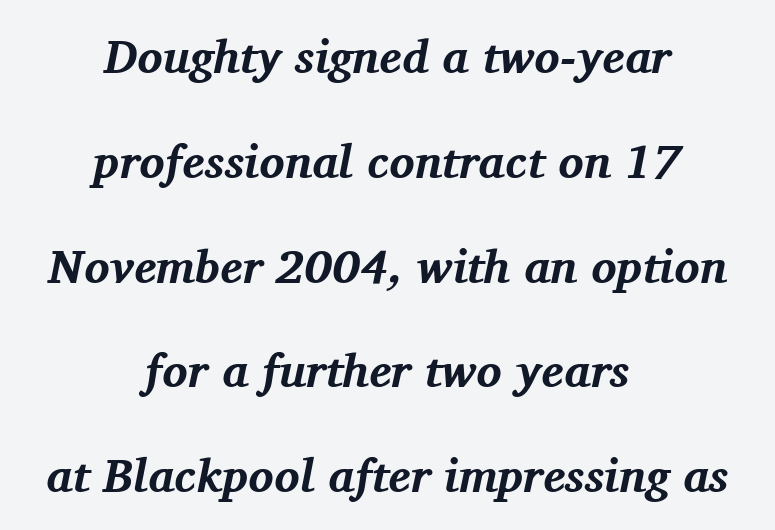
Q: Is the text bold? A: Yes.
Q: Is the text italic (slanted)? A: Yes, it leans right by about 11 degrees.
Q: Is the typeface a serif or a sans-serif typeface? A: Serif.
Q: Is the text underlined? A: No.
Q: How is the paragraph aligned? A: Centered.
Q: Is the spacing between letters normal or unusually wide? A: Normal.
Q: Is the spacing between lines tight, normal or loose? A: Loose.
Q: Width (condensed, normal, or wide)? A: Normal.
Q: Stroke contrast? A: Medium.
Q: x-height? A: Medium.
Q: Monospaced? A: No.
